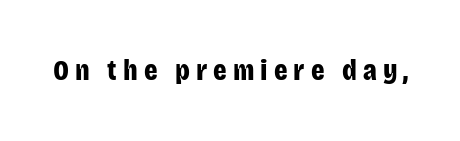
These lines carry a lot of weight — the face is fully bold. Honestly, there is no underline to notice here at all. What kind of face is this? One without serifs — a sans. Posture: upright roman.
